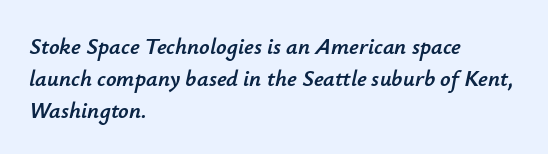
Q: Is the text italic (slanted)? A: Yes, it leans right by about 12 degrees.
Q: Is the text underlined? A: No.
Q: How is the paragraph aligned? A: Left-aligned.
Q: Is the spacing between letters normal or unusually wide? A: Normal.
Q: Is the spacing between lines tight, normal or loose? A: Normal.
